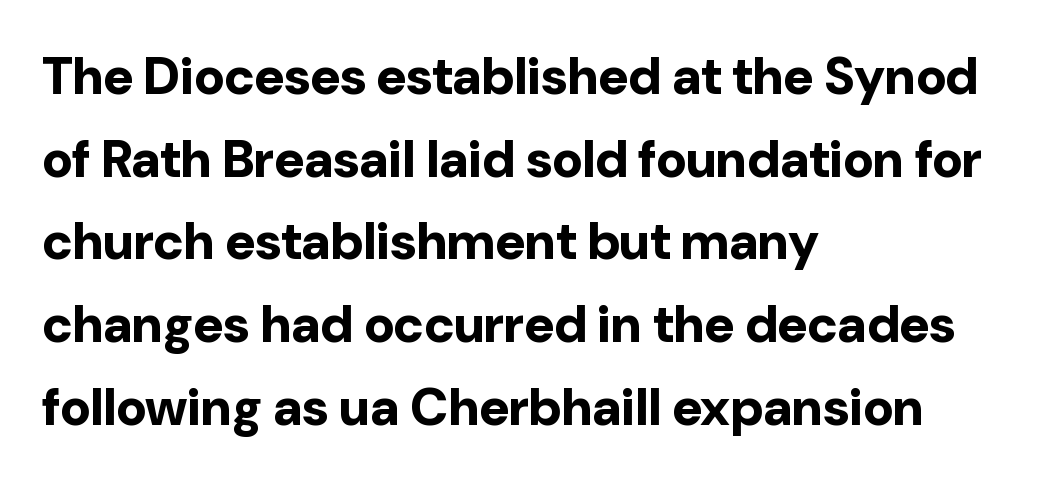
Q: Is the text bold? A: Yes.
Q: Is the text italic (slanted)? A: No, it is upright.
Q: Is the typeface a serif or a sans-serif typeface? A: Sans-serif.
Q: Is the text underlined? A: No.
Q: How is the paragraph aligned? A: Left-aligned.
Q: Is the spacing between letters normal or unusually wide? A: Normal.
Q: Is the spacing between lines tight, normal or loose? A: Normal.
Q: Width (condensed, normal, or wide)? A: Normal.
Q: Stroke contrast? A: Low.
Q: x-height? A: Medium.
Q: Monospaced? A: No.
